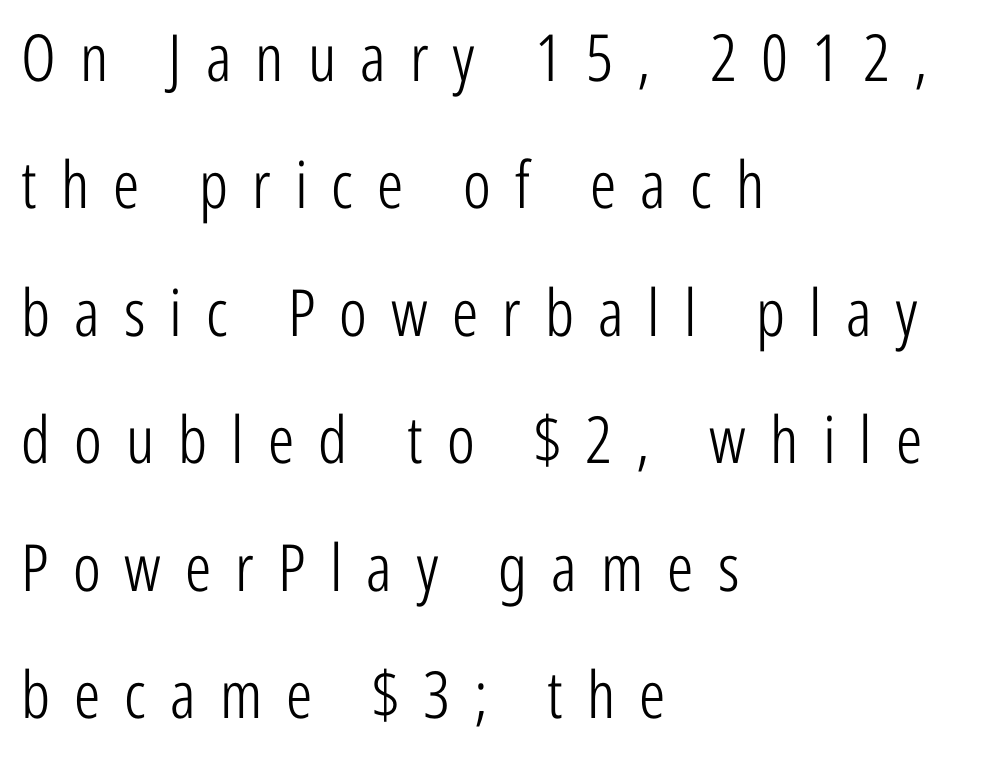
Here the designer chose a conventional face with non-uniform glyph widths. The designer dialed line spacing up above the default. Ordinary non-slanted type is in use. Where is the straight margin? On the left.
